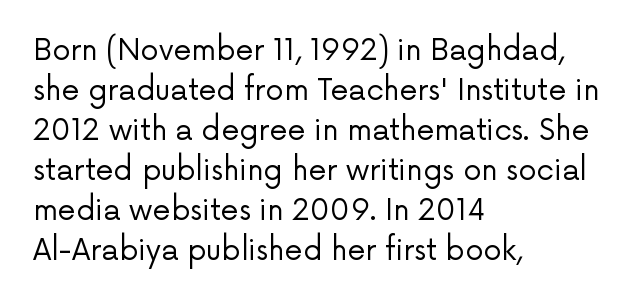
The image shows 29 px regular-weight sans-serif type, upright; set left-aligned, normal line spacing (1.38x), normal letter spacing, not underlined; low stroke contrast and a medium x-height.
